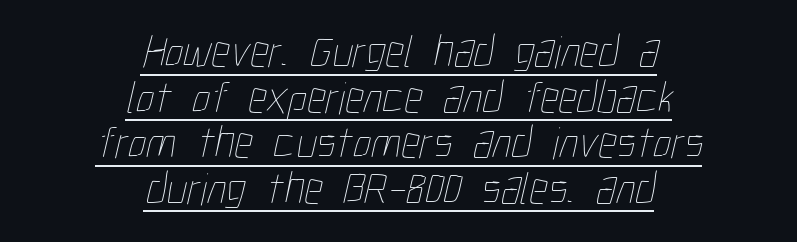
The image shows 46 px thin, condensed type; set centered, tight line spacing (0.99x), normal letter spacing, underlined; low stroke contrast and a medium x-height.
